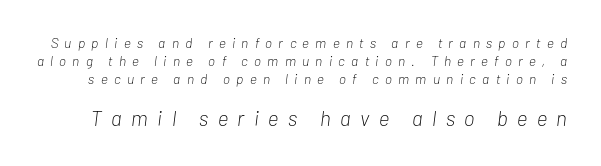
{"italic": "yes", "lean": "right", "slant_degrees": 7, "bold": "no", "underline": "no", "line_spacing": "normal", "line_spacing_ratio": 1.3, "letter_spacing": "wide", "letter_spacing_em": 0.45, "larger_block": "second", "size_ratio": 1.5, "glyph_px": 21}
